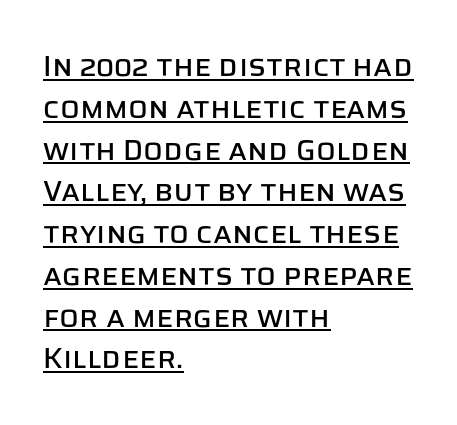
The image shows 29 px sans-serif type, upright; set left-aligned, normal line spacing (1.44x), normal letter spacing, underlined; low stroke contrast and a large x-height.
